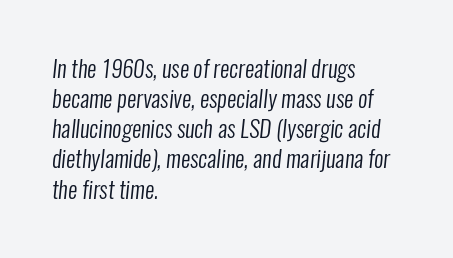
The image shows 23 px text type; set left-aligned, normal line spacing (1.31x), normal letter spacing, not underlined.
